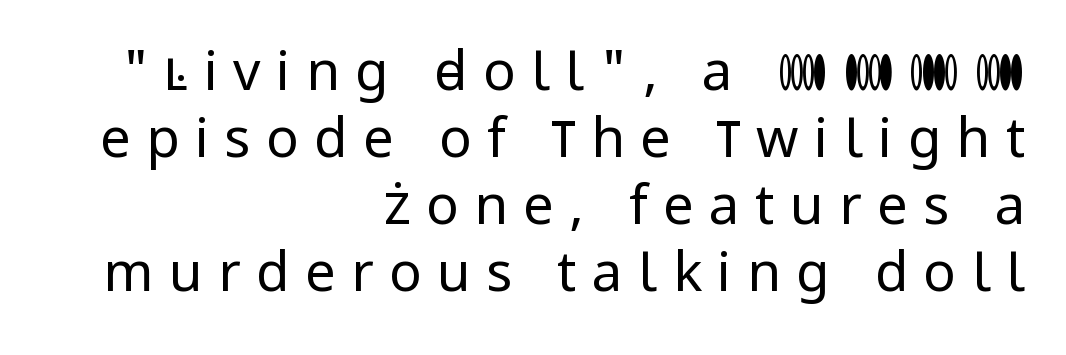
The image shows 54 px regular-weight sans-serif type, upright; set right-aligned, line spacing 1.24x, unusually wide letter spacing (+0.29 em), not underlined; low stroke contrast and a medium x-height.
